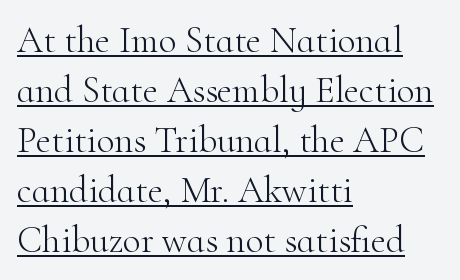
Q: Is the text bold? A: No.
Q: Is the text italic (slanted)? A: No, it is upright.
Q: Is the typeface a serif or a sans-serif typeface? A: Serif.
Q: Is the text underlined? A: Yes.
Q: How is the paragraph aligned? A: Left-aligned.
Q: Is the spacing between letters normal or unusually wide? A: Normal.
Q: Is the spacing between lines tight, normal or loose? A: Normal.
Q: Width (condensed, normal, or wide)? A: Normal.
Q: Stroke contrast? A: High.
Q: x-height? A: Small.
Q: Monospaced? A: No.
